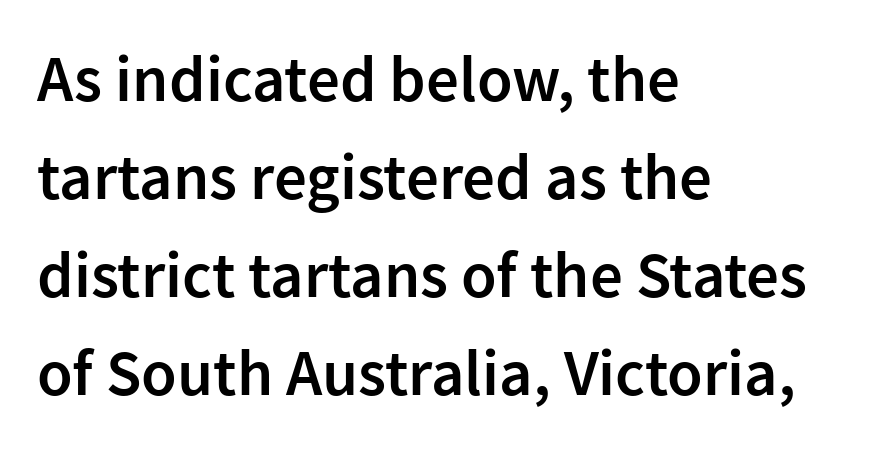
Posture: upright roman. Quick note: interline space is typical. Is this a fixed-width face? No — the glyphs have proportional, varying widths. These lines keep a tight, regular rhythm from letter to letter.
